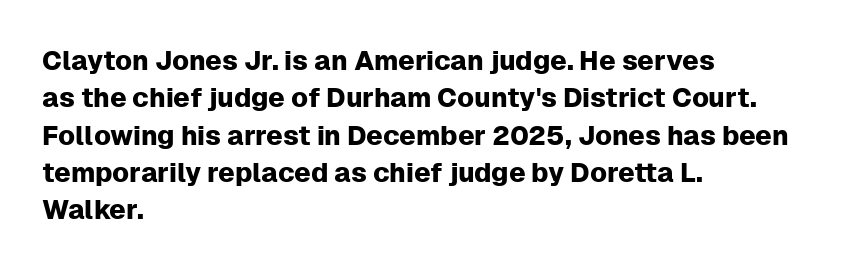
The image shows 27 px text type, upright; set left-aligned, normal line spacing (1.38x), normal letter spacing, not underlined.
